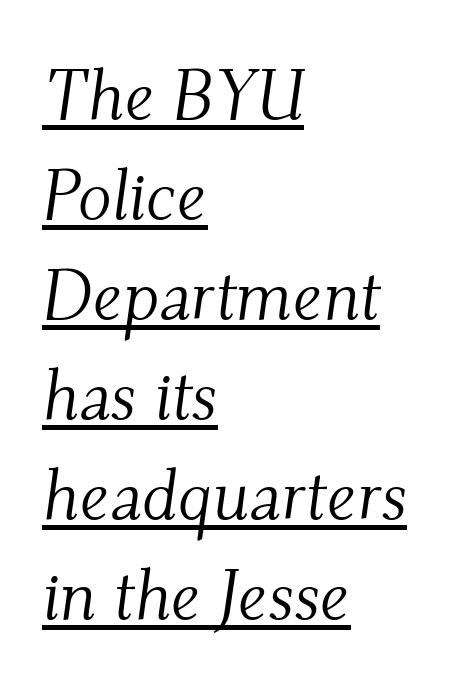
The image shows 70 px light serif type, italic (leaning right); set left-aligned, normal line spacing (1.43x), normal letter spacing, underlined; medium stroke contrast and a small x-height.
